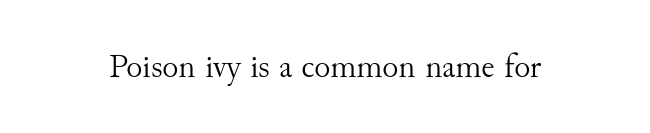
The strip under each line holds only bare page. This sample uses an upright cut, with every glyph sitting square on the baseline. How are the letters spaced? Ordinarily, with no added tracking. The face used here is proportionally spaced, like ordinary book or web type.
